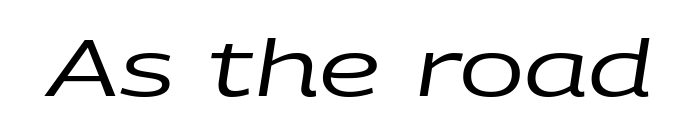
The image shows 78 px regular-weight, wide type, italic (leaning right); set normal letter spacing, not underlined; low stroke contrast and a large x-height.
